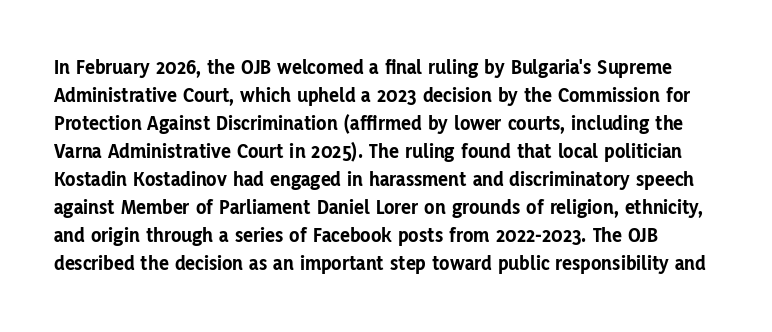
The image shows 21 px bold type, upright; set normal line spacing (1.33x), normal letter spacing, not underlined.
